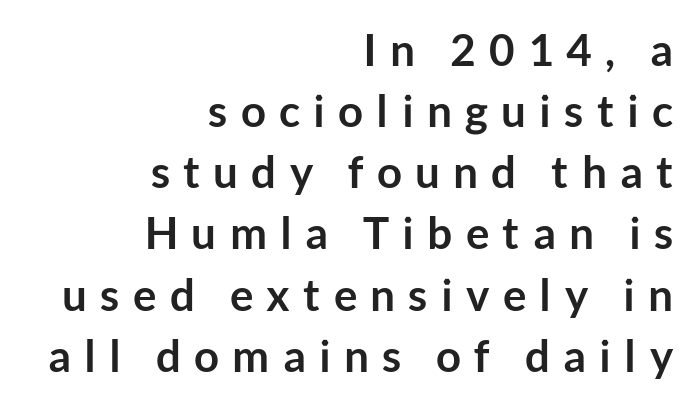
The image shows 44 px semibold sans-serif type, upright; set right-aligned, normal line spacing (1.39x), unusually wide letter spacing (+0.3 em), not underlined; low stroke contrast and a medium x-height.
